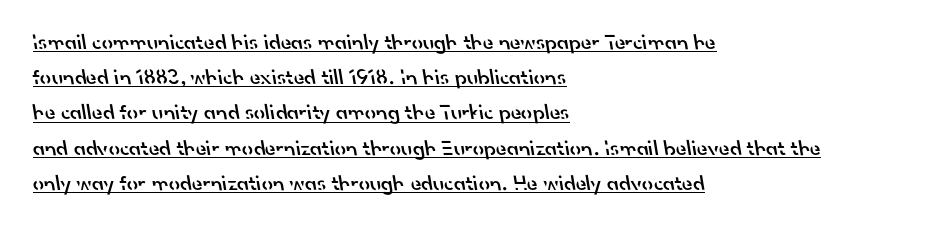
A student would call this left alignment; a typographer would say flush left, rag right. What decoration does the sample have? An underline. Nobody touched the tracking dial on this one. Look at the stroke-to-counter ratio: somewhat heavy, a semibold. Does the leading feel generous? No, just average.
